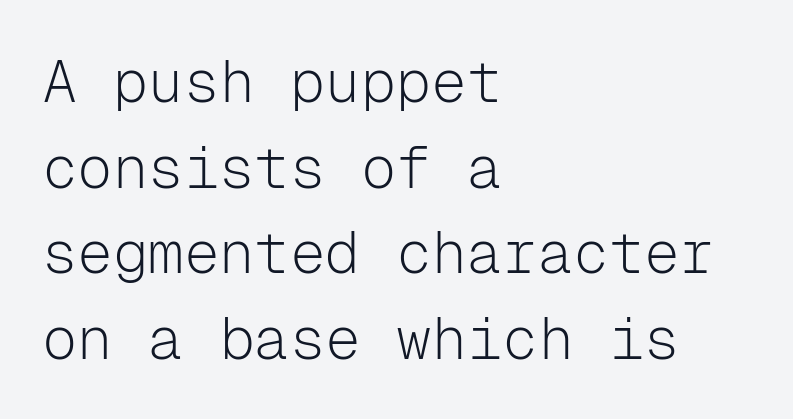
The image shows 59 px light sans-serif type, upright, monospaced; set left-aligned, normal line spacing (1.45x), normal letter spacing, not underlined; low stroke contrast and a medium x-height.
